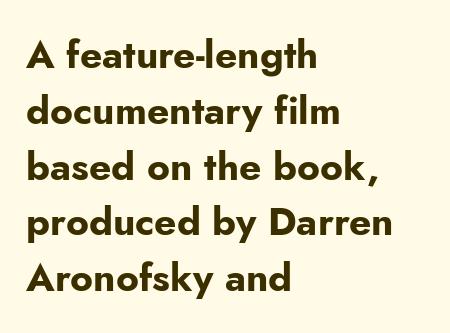
Q: Is the text bold? A: Yes.
Q: Is the text italic (slanted)? A: No, it is upright.
Q: Is the typeface a serif or a sans-serif typeface? A: Sans-serif.
Q: Is the text underlined? A: No.
Q: How is the paragraph aligned? A: Left-aligned.
Q: Is the spacing between letters normal or unusually wide? A: Normal.
Q: Is the spacing between lines tight, normal or loose? A: Normal.
Q: Width (condensed, normal, or wide)? A: Normal.
Q: Stroke contrast? A: Low.
Q: x-height? A: Small.
Q: Monospaced? A: No.
